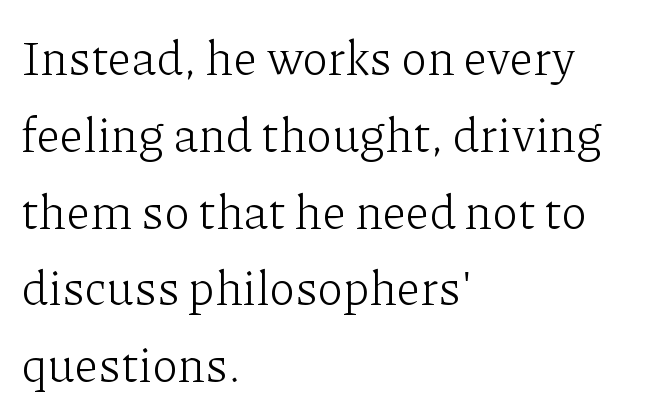
Regarding serifs, this sample has them. The space between consecutive lines is moderate. Every stem runs plumb, perpendicular to the baseline. Glance below the letters and you will spot only blank space.
